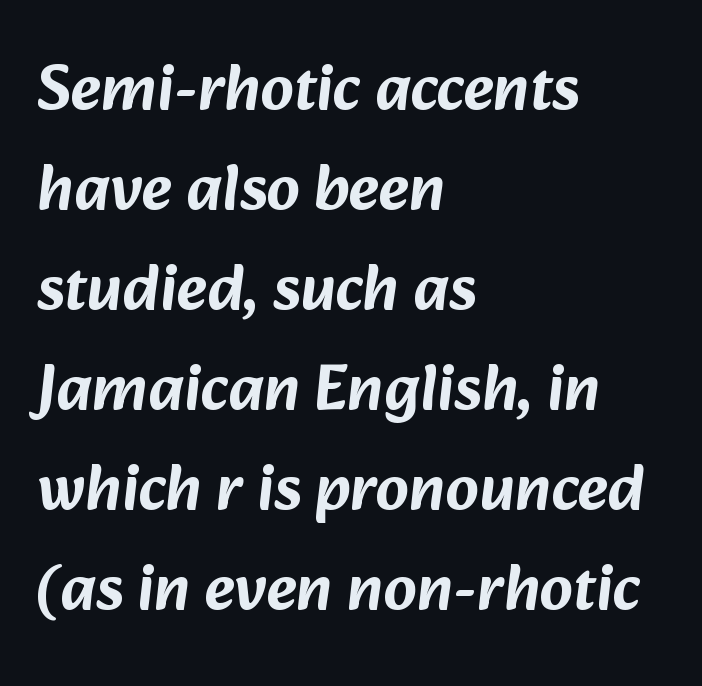
{"serif": "no", "width": "normal", "stroke_contrast": "low", "x_height": "medium", "monospaced": "no", "underline": "no", "align": "left", "line_spacing": "normal", "line_spacing_ratio": 1.54, "letter_spacing": "normal", "letter_spacing_em": 0.0, "glyph_px": 65}
